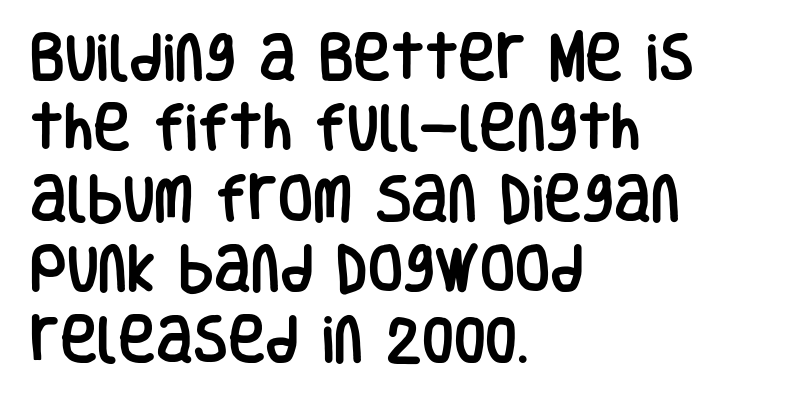
A typesetter would call this proportional, since set widths differ per character. The lines sit at an ordinary, default distance from one another. Unlike italic type, these characters show no tilt at all. The baseline area is clear.
